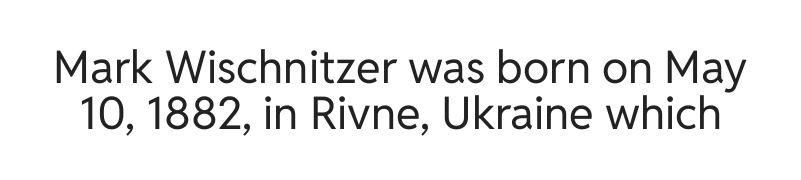
The image shows 45 px regular-weight sans-serif type, upright; set tight line spacing (1.03x), normal letter spacing, not underlined; low stroke contrast and a medium x-height.
